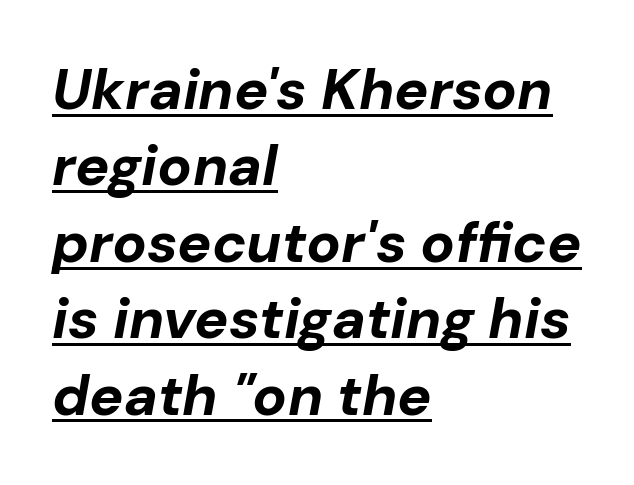
It's the slanting kind of type. The lines in this sample share a left origin and differ only in where they stop. Reading down the column, the eye jumps a familiar distance to each next line. Strokes here are thick enough to call this a true bold. A typesetter would call this zero additional tracking. Note the varied advance widths — an 'i' is clearly narrower than an 'm'.
